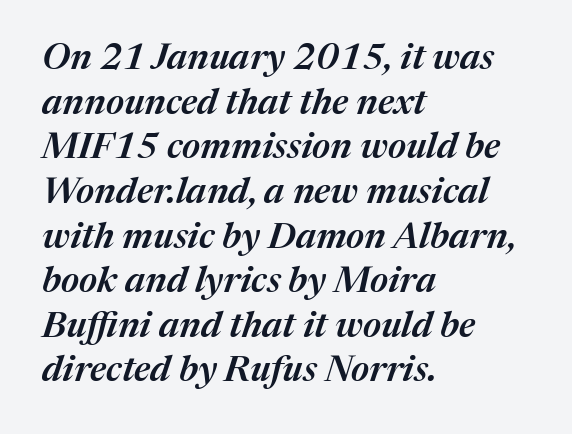
{"italic": "yes", "lean": "right", "slant_degrees": 17, "bold": "semi", "weight": "semibold", "width": "normal", "stroke_contrast": "medium", "x_height": "medium", "monospaced": "no", "underline": "no", "align": "left", "line_spacing_ratio": 1.24, "letter_spacing": "normal", "letter_spacing_em": 0.0, "glyph_px": 36}
